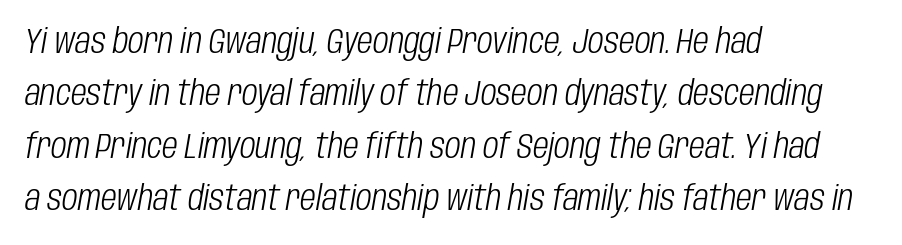
Normally led — the rows are evenly, conventionally spaced. The specimen reads as italic at a glance. The face used here is proportionally spaced, like ordinary book or web type. This rendering leaves character spacing at its baseline value. The zone under the glyphs is completely vacant. The paragraph shown leans on its left margin.
